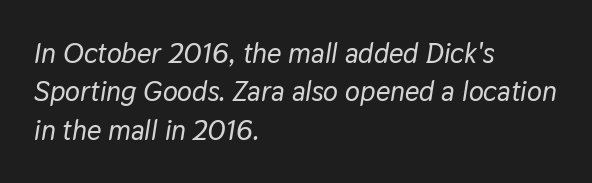
The image shows 28 px text type, italic (leaning right); set left-aligned, normal line spacing (1.37x), normal letter spacing, not underlined; low stroke contrast and a medium x-height.
